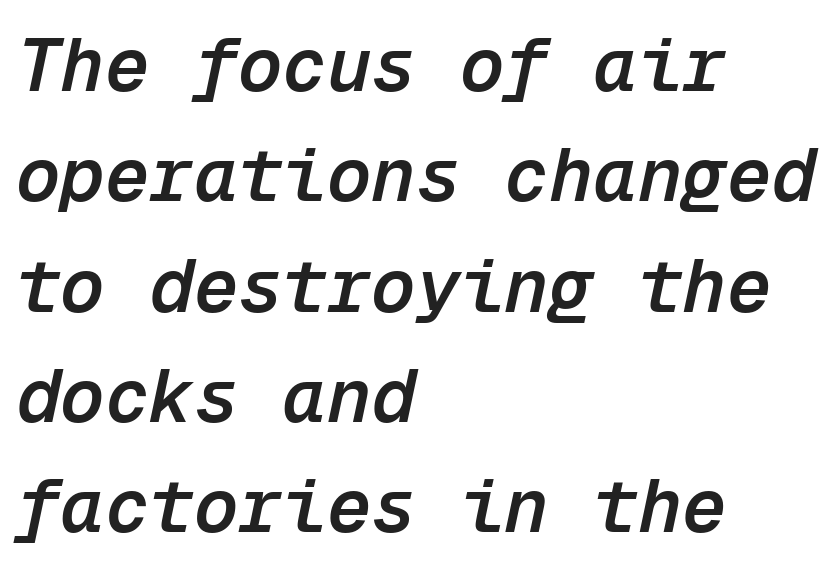
Q: Is the text bold? A: Semi-bold.
Q: Is the text italic (slanted)? A: Yes, it leans right by about 12 degrees.
Q: Is the text underlined? A: No.
Q: How is the paragraph aligned? A: Left-aligned.
Q: Is the spacing between letters normal or unusually wide? A: Normal.
Q: Is the spacing between lines tight, normal or loose? A: Normal.
Q: Width (condensed, normal, or wide)? A: Normal.
Q: Stroke contrast? A: Low.
Q: x-height? A: Medium.
Q: Monospaced? A: Yes.
